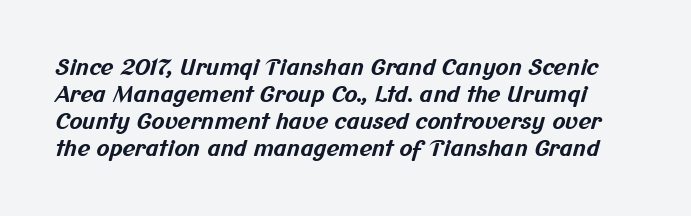
{"bold": "yes", "underline": "no", "line_spacing_ratio": 1.22, "letter_spacing": "normal", "letter_spacing_em": 0.0, "glyph_px": 22}
